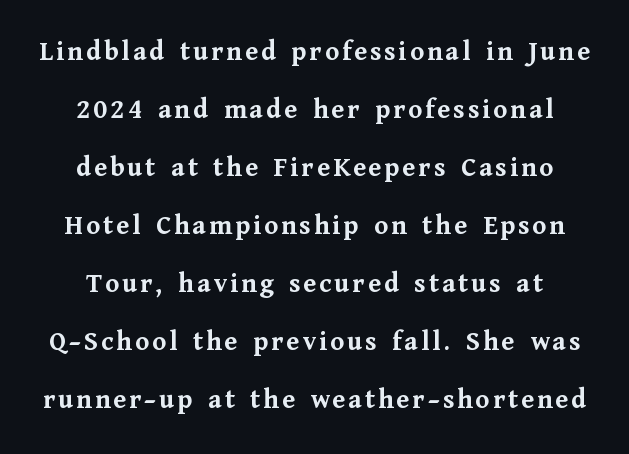
The image shows 28 px semibold serif type, upright; set loose line spacing (2.07x), not underlined; medium stroke contrast and a medium x-height.
